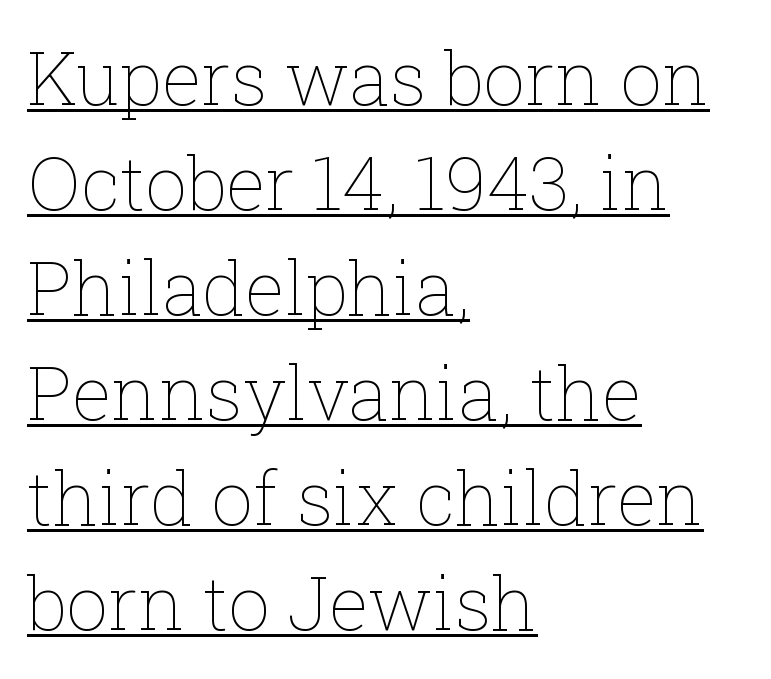
The image shows 74 px thin type, upright; set left-aligned, normal line spacing (1.42x), normal letter spacing, underlined; low stroke contrast and a medium x-height.
